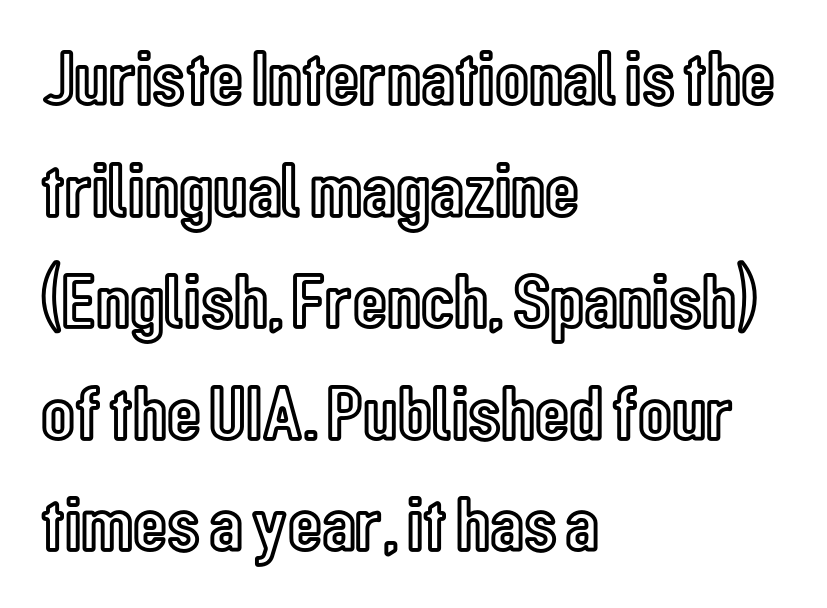
{"italic": "no", "width": "condensed", "x_height": "medium", "monospaced": "no", "underline": "no", "align": "left", "line_spacing": "normal", "line_spacing_ratio": 1.43, "letter_spacing": "normal", "letter_spacing_em": 0.0, "glyph_px": 78}
